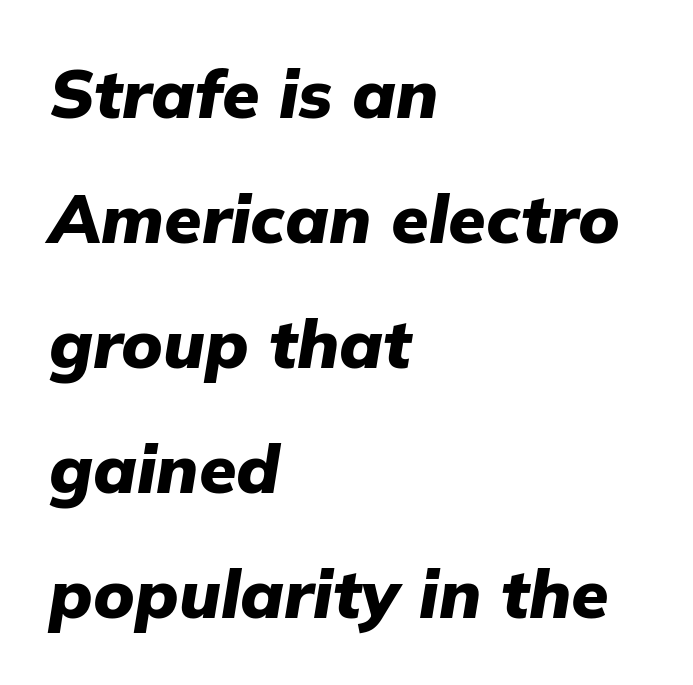
The image shows 68 px heavy type, italic (leaning right); set left-aligned, line spacing 1.84x, normal letter spacing, not underlined; low stroke contrast and a medium x-height.
